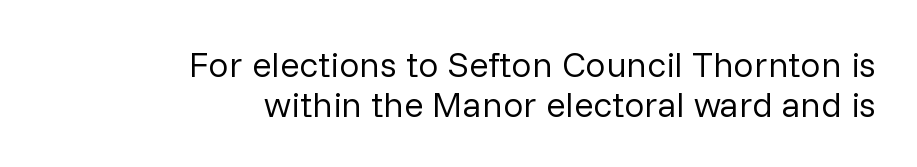
Between one letter and the next there's only the usual sliver of space. The area under the type is left untouched. The compositor pushed each line to the right boundary. Closely set lines give the paragraph a compact silhouette.
